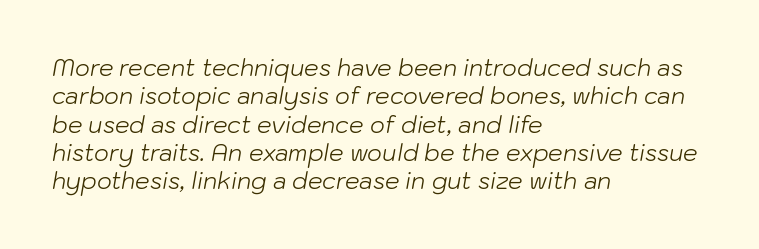
The image shows 23 px text type, italic (leaning right); set left-aligned, line spacing 1.23x, normal letter spacing, not underlined.
